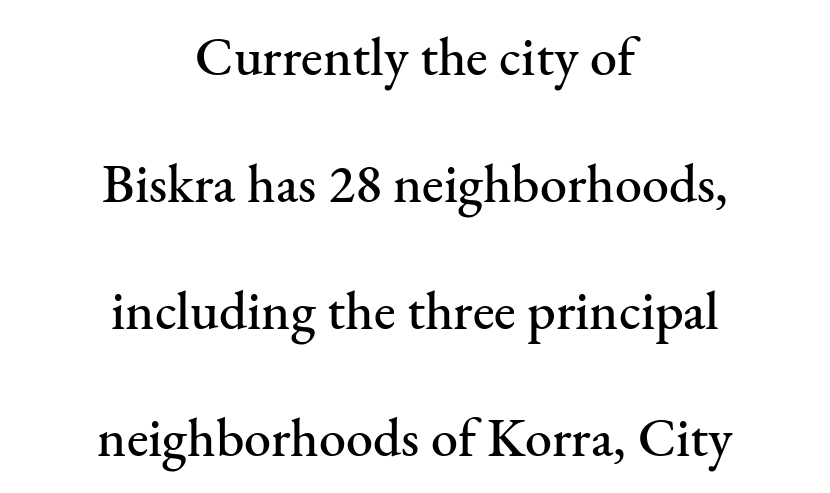
Q: Is the text italic (slanted)? A: No, it is upright.
Q: Is the typeface a serif or a sans-serif typeface? A: Serif.
Q: Is the text underlined? A: No.
Q: How is the paragraph aligned? A: Centered.
Q: Is the spacing between letters normal or unusually wide? A: Normal.
Q: Is the spacing between lines tight, normal or loose? A: Loose.
Q: Width (condensed, normal, or wide)? A: Normal.
Q: Stroke contrast? A: Medium.
Q: x-height? A: Small.
Q: Monospaced? A: No.
